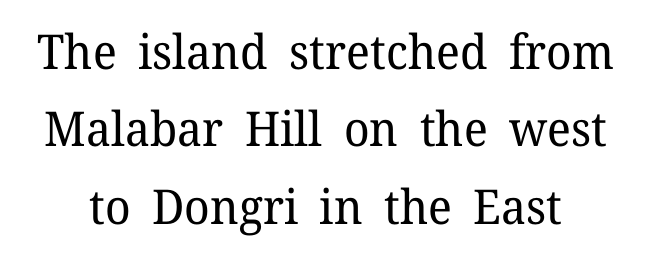
{"serif": "yes", "italic": "no", "bold": "no", "weight": "regular", "width": "normal", "stroke_contrast": "low", "x_height": "medium", "monospaced": "no", "underline": "no", "line_spacing": "normal", "line_spacing_ratio": 1.61, "letter_spacing": "normal", "letter_spacing_em": 0.0, "glyph_px": 48}
